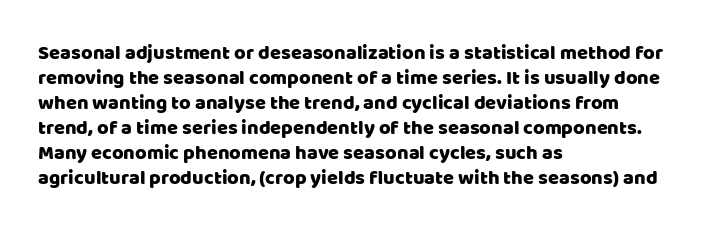
Q: Is the text italic (slanted)? A: No, it is upright.
Q: Is the text underlined? A: No.
Q: How is the paragraph aligned? A: Left-aligned.
Q: Is the spacing between letters normal or unusually wide? A: Normal.
Q: Is the spacing between lines tight, normal or loose? A: Normal.
